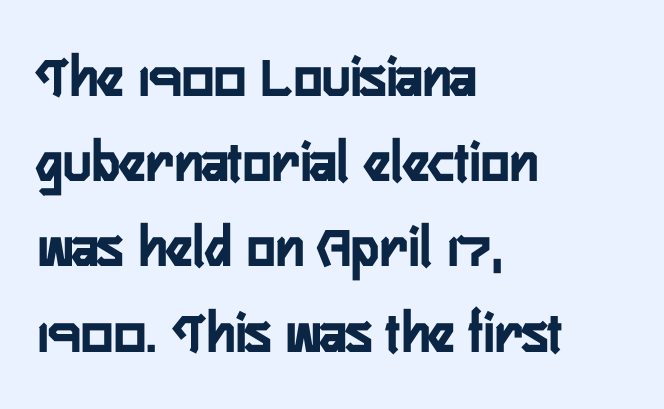
Unlike a traditional serif, this face leaves its strokes unadorned. Is there any slant? The stems are plumb. Has an underline been added? It has not. One-word summary of the alignment: left.
